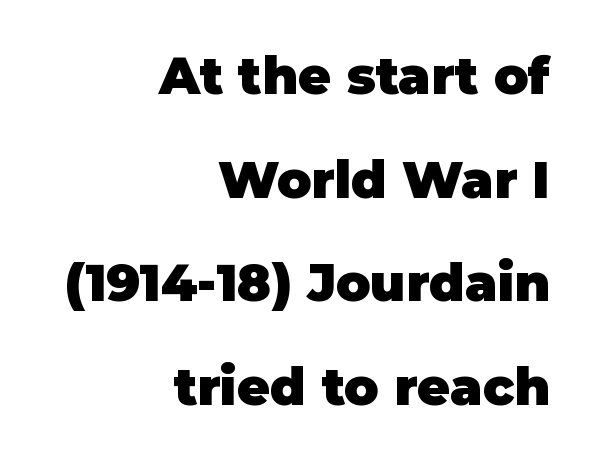
Each letter keeps its own natural width here, so spacing adapts to shape. Serif or sans? Sans — the stroke terminals are bare. The rendering anchors every line to the right-hand side. The face used here has the dense, thick strokes of a bold. Horizontal bands of white between lines are thick stripes. The words here are not underlined.
